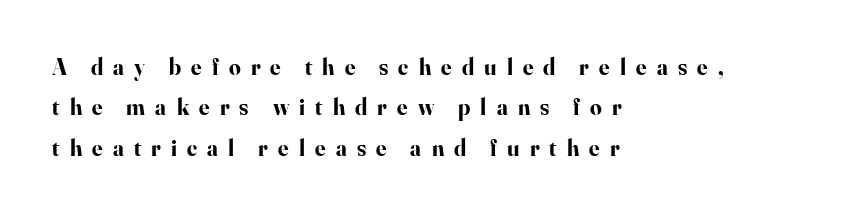
The image shows 23 px bold type, upright; set left-aligned, line spacing 1.76x, unusually wide letter spacing (+0.44 em), not underlined.
